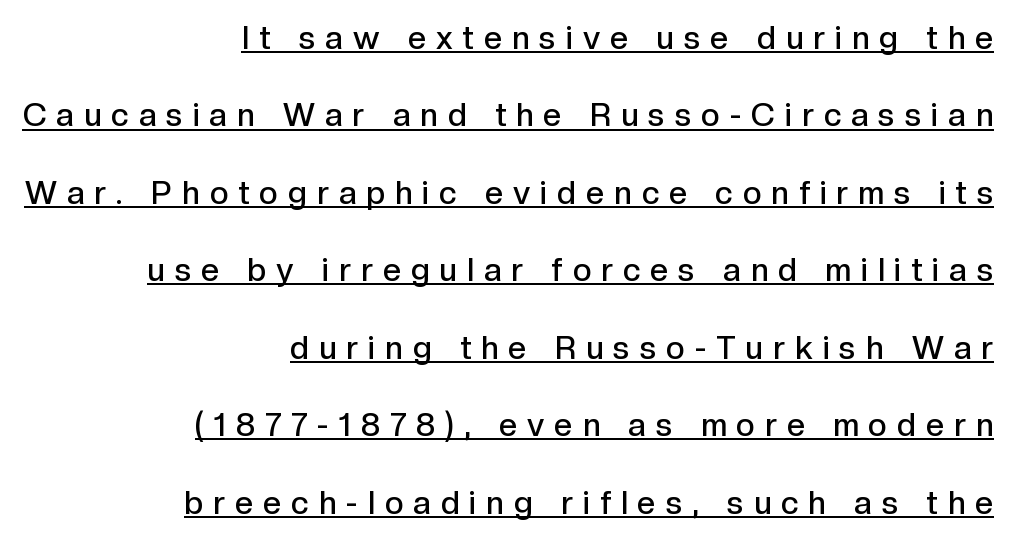
Compared with an ordinary text face, these strokes are moderately heavier — a semibold. Glance below the letters and you will spot a drawn line. The letterforms stand isolated, each surrounded by extra space. The face used here is proportionally spaced, like ordinary book or web type. The setting favours the right margin, as signatures and pull-quotes sometimes do. Is this a sans? Yes — the strokes have no serifs.
